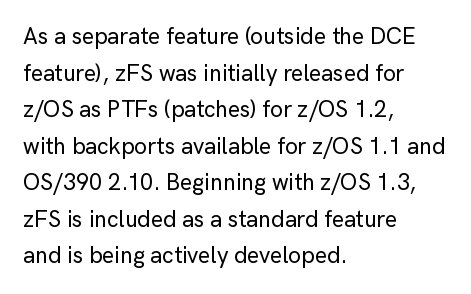
{"italic": "no", "underline": "no", "align": "left", "line_spacing": "normal", "line_spacing_ratio": 1.59, "letter_spacing": "normal", "letter_spacing_em": 0.0, "glyph_px": 23}
